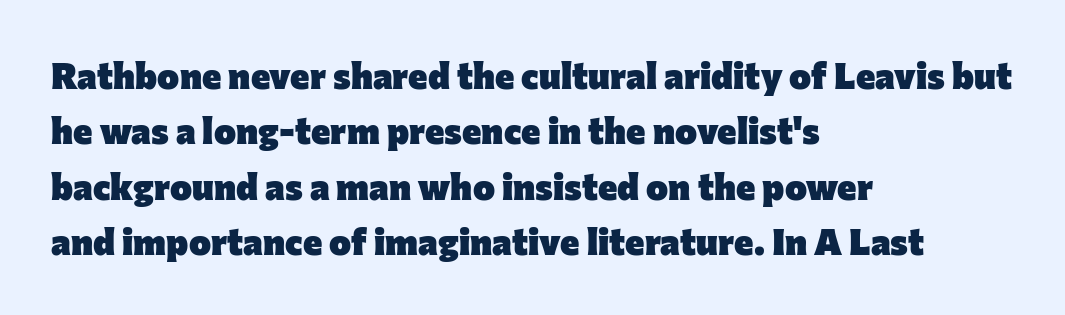
{"serif": "no", "italic": "no", "bold": "yes", "weight": "heavy", "width": "normal", "stroke_contrast": "low", "x_height": "medium", "monospaced": "no", "underline": "no", "align": "left", "line_spacing": "normal", "line_spacing_ratio": 1.5, "letter_spacing": "normal", "letter_spacing_em": 0.0, "glyph_px": 37}
